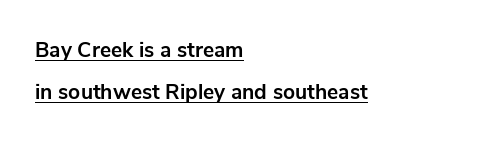
{"italic": "no", "bold": "yes", "underline": "yes", "align": "left", "line_spacing": "loose", "line_spacing_ratio": 2.01, "letter_spacing": "normal", "letter_spacing_em": 0.0, "glyph_px": 21}
